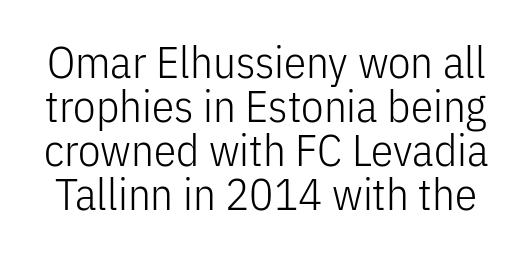
Q: Is the text bold? A: No.
Q: Is the text italic (slanted)? A: No, it is upright.
Q: Is the typeface a serif or a sans-serif typeface? A: Sans-serif.
Q: Is the text underlined? A: No.
Q: Is the spacing between letters normal or unusually wide? A: Normal.
Q: Is the spacing between lines tight, normal or loose? A: Tight.
Q: Width (condensed, normal, or wide)? A: Condensed.
Q: Stroke contrast? A: Low.
Q: x-height? A: Medium.
Q: Monospaced? A: No.
